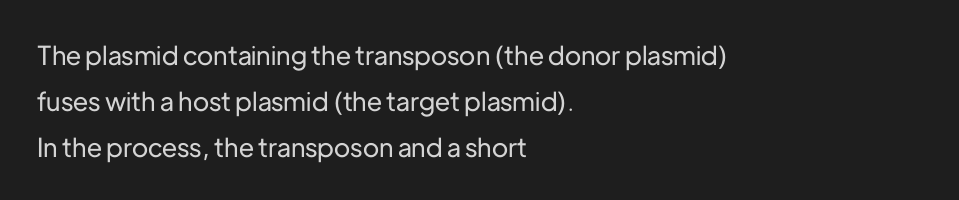
Q: Is the text italic (slanted)? A: No, it is upright.
Q: Is the text underlined? A: No.
Q: How is the paragraph aligned? A: Left-aligned.
Q: Is the spacing between letters normal or unusually wide? A: Normal.
